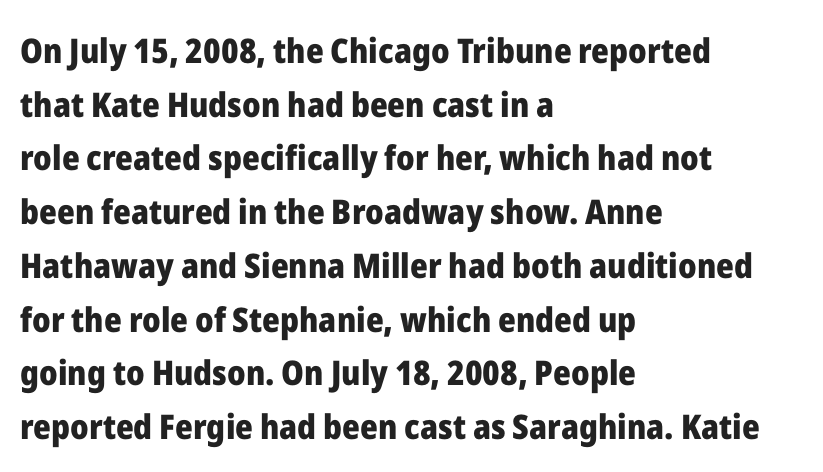
Q: Is the text bold? A: Yes.
Q: Is the text italic (slanted)? A: No, it is upright.
Q: Is the typeface a serif or a sans-serif typeface? A: Sans-serif.
Q: Is the text underlined? A: No.
Q: How is the paragraph aligned? A: Left-aligned.
Q: Is the spacing between letters normal or unusually wide? A: Normal.
Q: Is the spacing between lines tight, normal or loose? A: Normal.
Q: Width (condensed, normal, or wide)? A: Normal.
Q: Stroke contrast? A: Low.
Q: x-height? A: Medium.
Q: Monospaced? A: No.
